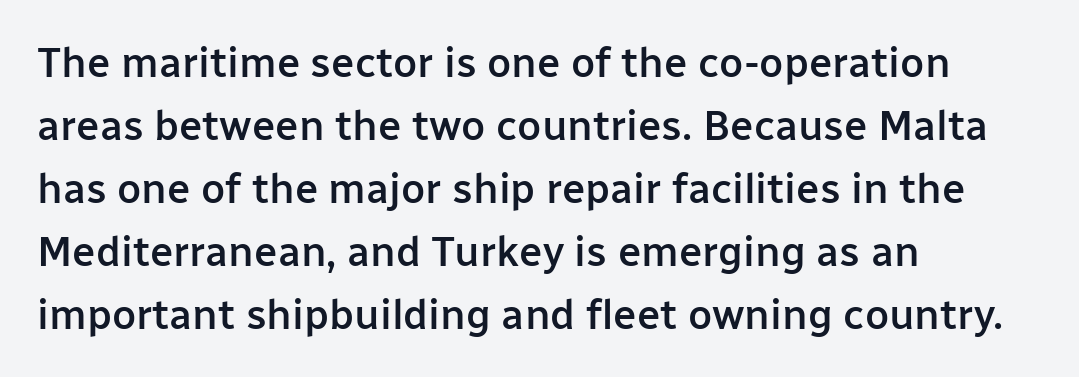
{"serif": "no", "italic": "no", "bold": "semi", "weight": "semibold", "width": "normal", "stroke_contrast": "low", "x_height": "medium", "monospaced": "no", "underline": "no", "align": "left", "line_spacing": "normal", "line_spacing_ratio": 1.5, "letter_spacing": "normal", "letter_spacing_em": 0.0, "glyph_px": 42}
